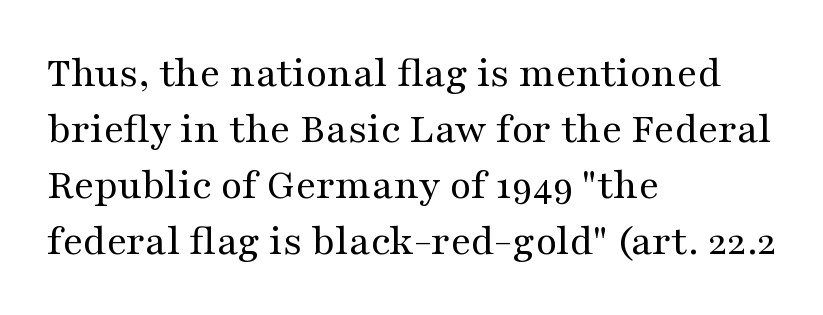
This is not heavy type; no bold has been used. In terms of letterform style, serifs are clearly present. These lines are rendered in a variable-pitch font. Posture: vertical. The space directly below the letters is spotless.
